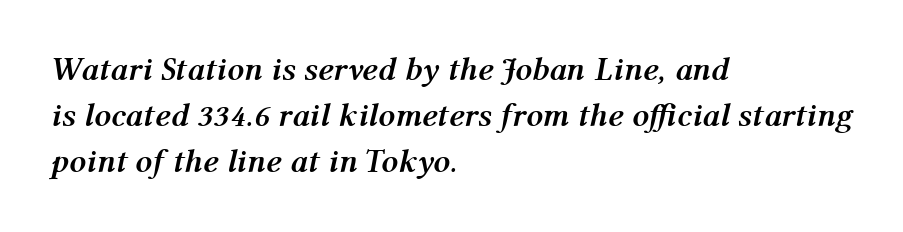
{"italic": "yes", "lean": "right", "slant_degrees": 12, "bold": "yes", "weight": "semibold", "width": "normal", "stroke_contrast": "medium", "x_height": "medium", "monospaced": "no", "underline": "no", "align": "left", "line_spacing": "normal", "line_spacing_ratio": 1.4, "letter_spacing": "normal", "letter_spacing_em": 0.0, "glyph_px": 33}
